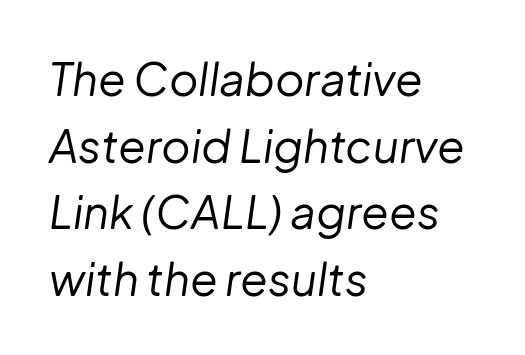
A typesetter would call this proportional, since set widths differ per character. Stems here are at most as thick as an everyday book face. When letters slant like this, we call the style italic. Nobody drew a line under any word here. Standard letterfit; no display-style spreading of the glyphs.
